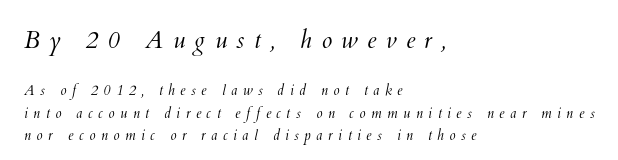
{"bold": "no", "underline": "no", "align": "left", "line_spacing": "normal", "line_spacing_ratio": 1.59, "letter_spacing": "wide", "letter_spacing_em": 0.39, "larger_block": "first", "size_ratio": 1.71, "glyph_px": 24}
